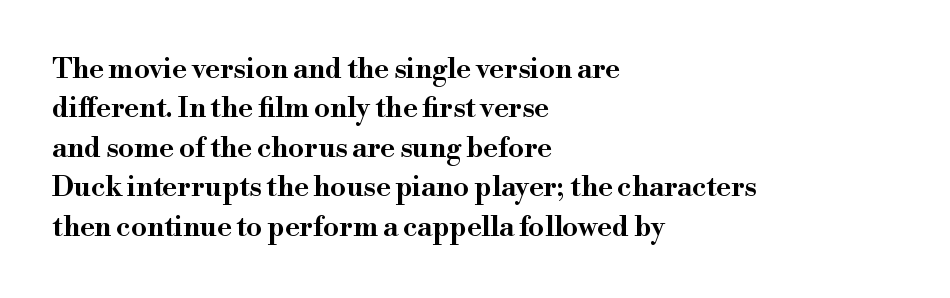
The space between consecutive lines is moderate. These lines are rendered in a variable-pitch font. The typeface chosen for these lines features serifs. Check the space under the baseline: it is left empty.
